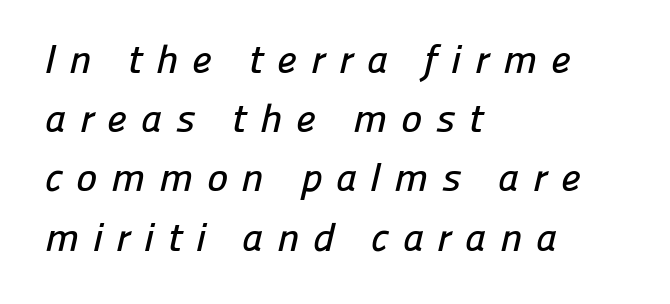
{"serif": "no", "width": "normal", "stroke_contrast": "low", "x_height": "medium", "monospaced": "no", "underline": "no", "align": "left", "line_spacing": "normal", "line_spacing_ratio": 1.48, "letter_spacing": "wide", "letter_spacing_em": 0.34, "glyph_px": 40}
